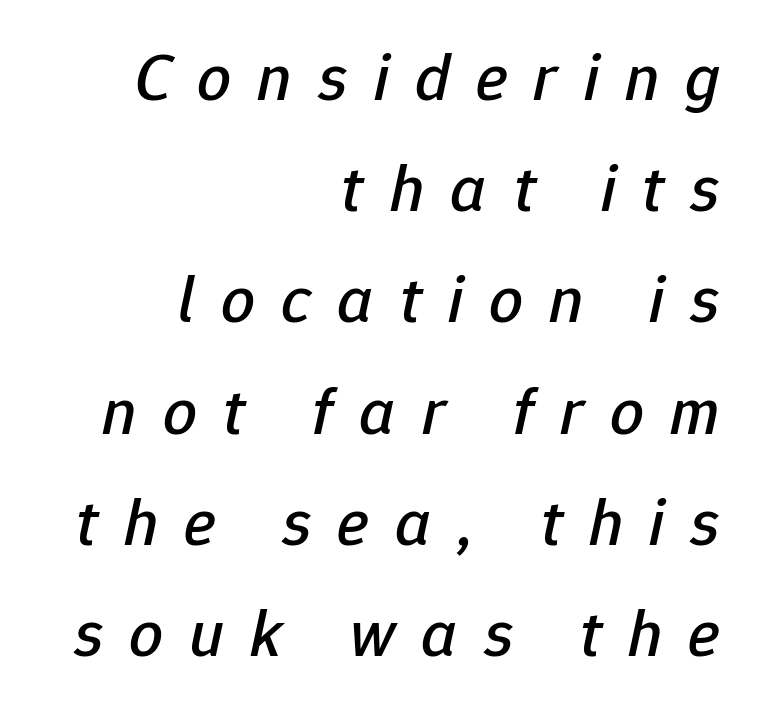
The specimen omits any rule beneath the text block's lines. The horizontal fit of the characters is loose and conspicuously gappy. One-word summary of the alignment: right. Is the type slanted? Yes — the strokes lean at a clear angle. You could not count columns in this text — the font is proportionally spaced. The leading is moderate, giving the passage an even texture.
